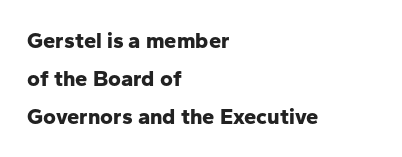
{"italic": "no", "bold": "yes", "underline": "no", "align": "left", "line_spacing_ratio": 1.72, "letter_spacing": "normal", "letter_spacing_em": 0.0, "glyph_px": 22}
